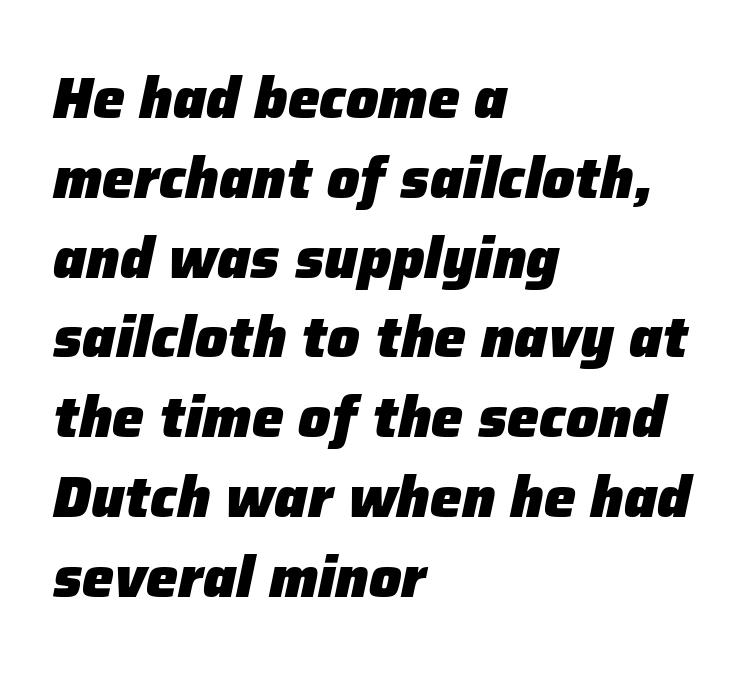
Q: Is the text bold? A: Yes.
Q: Is the text italic (slanted)? A: Yes, it leans right by about 12 degrees.
Q: Is the text underlined? A: No.
Q: How is the paragraph aligned? A: Left-aligned.
Q: Is the spacing between letters normal or unusually wide? A: Normal.
Q: Is the spacing between lines tight, normal or loose? A: Normal.
Q: Width (condensed, normal, or wide)? A: Normal.
Q: Stroke contrast? A: Low.
Q: x-height? A: Medium.
Q: Monospaced? A: No.
